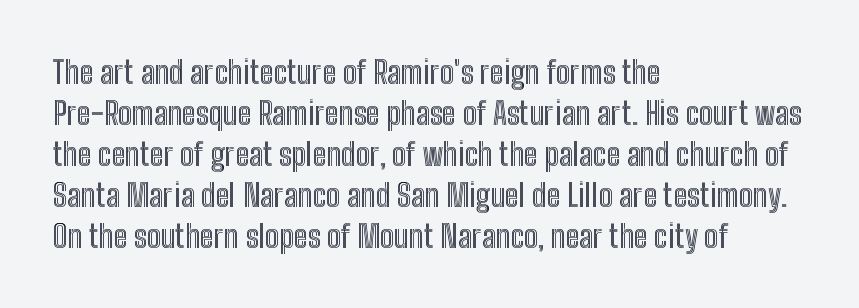
Q: Is the text italic (slanted)? A: No, it is upright.
Q: Is the text underlined? A: No.
Q: How is the paragraph aligned? A: Left-aligned.
Q: Is the spacing between letters normal or unusually wide? A: Normal.
Q: Is the spacing between lines tight, normal or loose? A: Normal.
Q: Width (condensed, normal, or wide)? A: Condensed.
Q: x-height? A: Medium.
Q: Monospaced? A: No.
